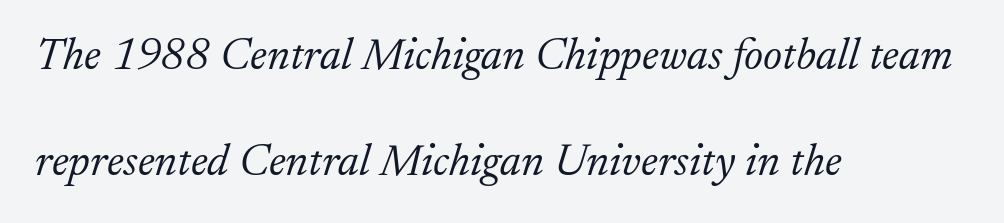
{"serif": "yes", "italic": "yes", "lean": "right", "slant_degrees": 17, "bold": "no", "weight": "light", "width": "normal", "stroke_contrast": "low", "x_height": "small", "monospaced": "no", "underline": "no", "align": "left", "line_spacing": "loose", "line_spacing_ratio": 2.36, "letter_spacing": "normal", "letter_spacing_em": 0.0, "glyph_px": 45}
